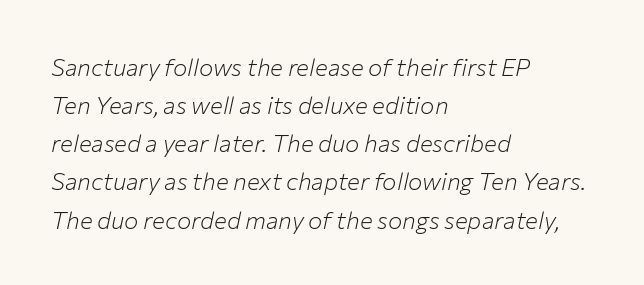
The image shows 24 px text type, italic (leaning right); set left-aligned, normal line spacing (1.59x), normal letter spacing, not underlined.
